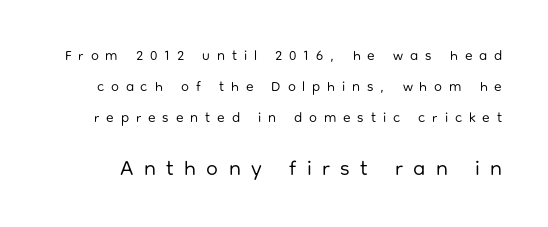
The image shows 21 px text type, upright; set loose line spacing (2.2x), unusually wide letter spacing (+0.49 em), not underlined; the second (bottom) block is 1.5x larger.
